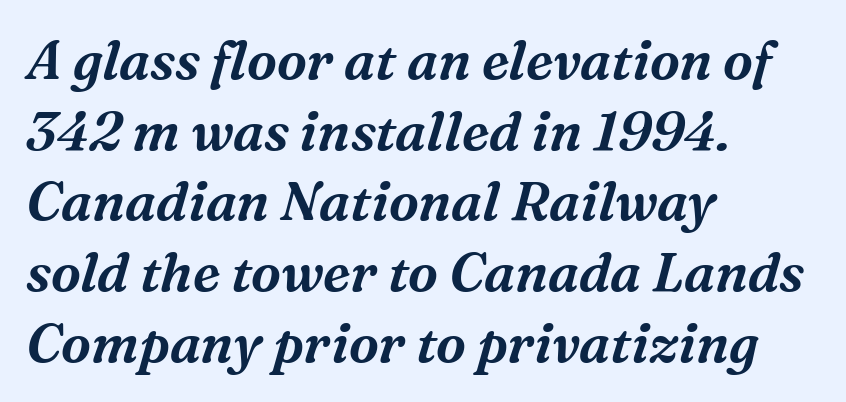
Italic: yes, the glyphs are oblique. This rendering uses left alignment, leaving the right contour irregular. Has an underline been added? It has not. In terms of letterspacing, this is plain default setting. Little horizontal feet cap the strokes, marking this as serif type.
